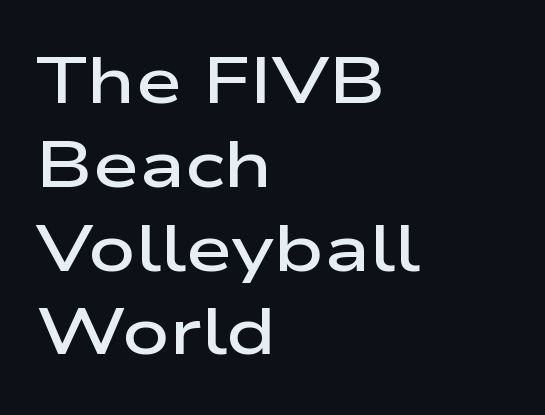
Tall strokes in this sample are plumb rather than angled. Each new line begins a customary step beneath the previous one. Look at the tracking — it's just the regular setting, nothing added. How heavy is the stroke? Medium-heavy — a semibold, shy of bold. Glance below the letters and you will spot only blank space. Does the copy run flush right? No — it runs flush left.
